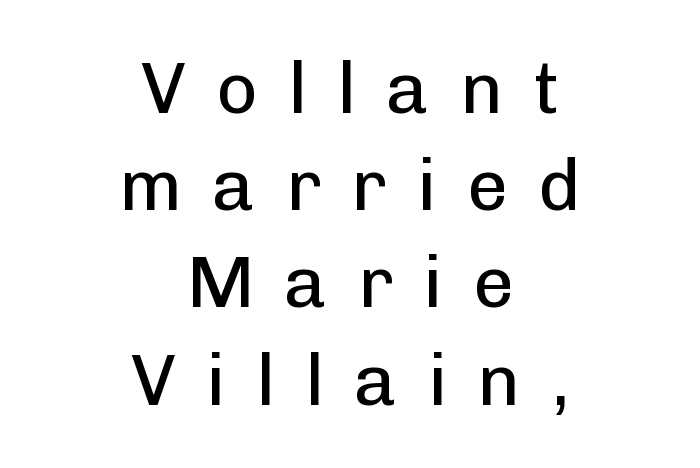
The image shows 72 px regular-weight sans-serif type, upright; set centered, normal line spacing (1.35x), unusually wide letter spacing (+0.42 em), not underlined; low stroke contrast and a medium x-height.
